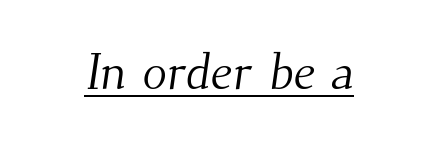
Looks like regular typesetting: each glyph gets only the width it needs. Tracking here is standard; glyphs follow each other at the usual distance. These glyphs show unthickened strokes, regular width or finer. Each line of the rendering has a horizontal stroke beneath the glyphs. Old-style or modern, the face here clearly has serifs.
